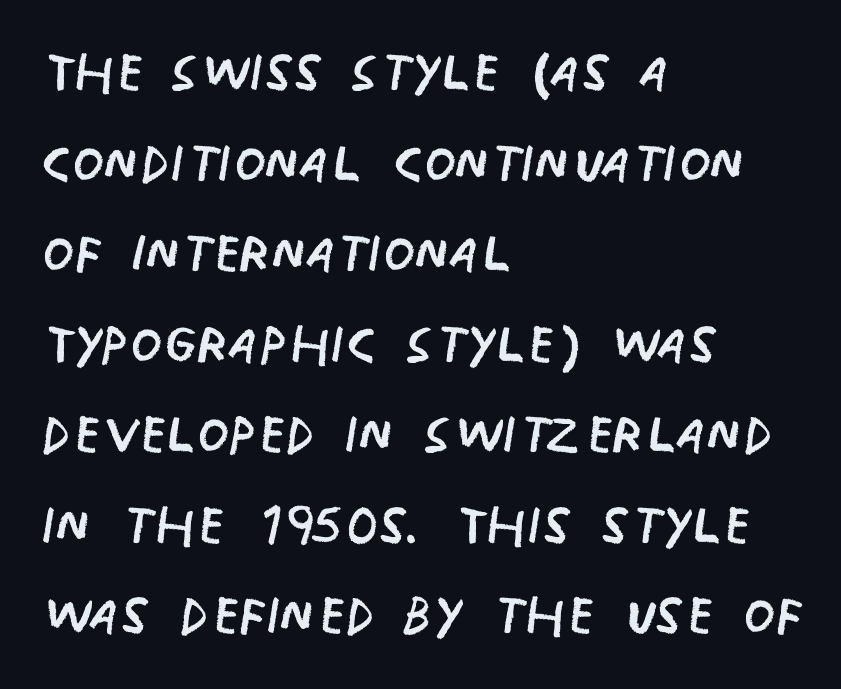
The image shows 73 px regular-weight, condensed sans-serif type; set left-aligned, line spacing 1.24x, normal letter spacing, not underlined; low stroke contrast and a large x-height.
